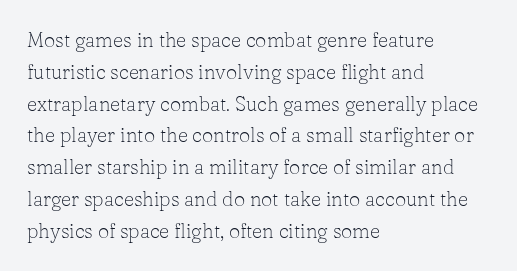
Q: Is the text bold? A: No.
Q: Is the text italic (slanted)? A: No, it is upright.
Q: Is the text underlined? A: No.
Q: How is the paragraph aligned? A: Left-aligned.
Q: Is the spacing between letters normal or unusually wide? A: Normal.
Q: Is the spacing between lines tight, normal or loose? A: Normal.
